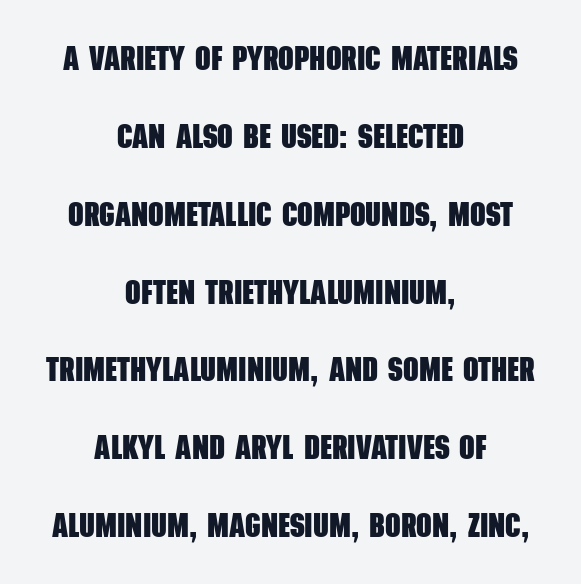
{"serif": "no", "bold": "yes", "weight": "heavy", "width": "condensed", "stroke_contrast": "low", "x_height": "large", "monospaced": "no", "underline": "no", "align": "center", "line_spacing": "loose", "line_spacing_ratio": 2.29, "letter_spacing": "normal", "letter_spacing_em": 0.0, "glyph_px": 34}
